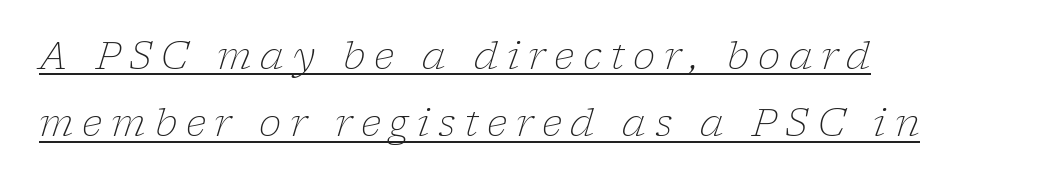
The glyphs are accompanied by a horizontal stroke just below them. Compared with ordinary roman type, these characters are visibly tilted. The face used here is seriffed, in the tradition of book romans. A light-to-regular cut is what we see here.
